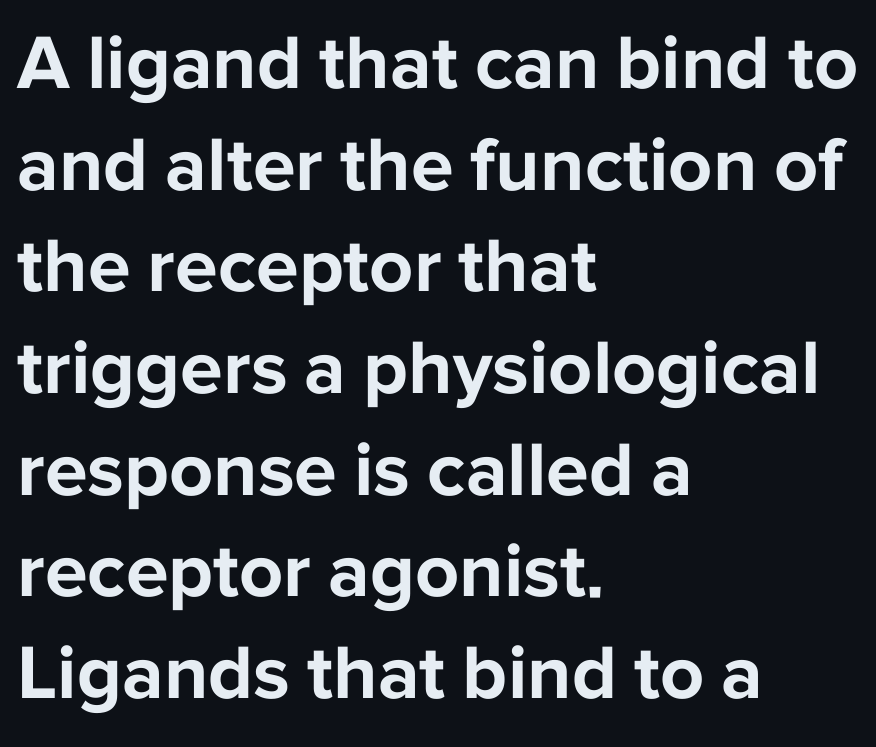
Q: Is the text bold? A: Yes.
Q: Is the text italic (slanted)? A: No, it is upright.
Q: Is the typeface a serif or a sans-serif typeface? A: Sans-serif.
Q: Is the text underlined? A: No.
Q: How is the paragraph aligned? A: Left-aligned.
Q: Is the spacing between letters normal or unusually wide? A: Normal.
Q: Is the spacing between lines tight, normal or loose? A: Normal.
Q: Width (condensed, normal, or wide)? A: Normal.
Q: Stroke contrast? A: Low.
Q: x-height? A: Medium.
Q: Monospaced? A: No.
